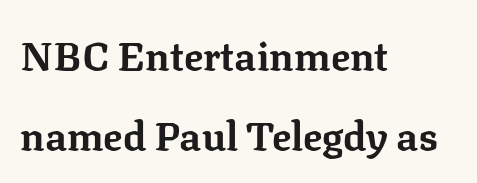
{"serif": "yes", "italic": "no", "bold": "yes", "weight": "bold", "width": "normal", "stroke_contrast": "low", "x_height": "medium", "monospaced": "no", "underline": "no", "align": "left", "line_spacing": "loose", "line_spacing_ratio": 2.0, "letter_spacing": "normal", "letter_spacing_em": 0.0, "glyph_px": 40}
